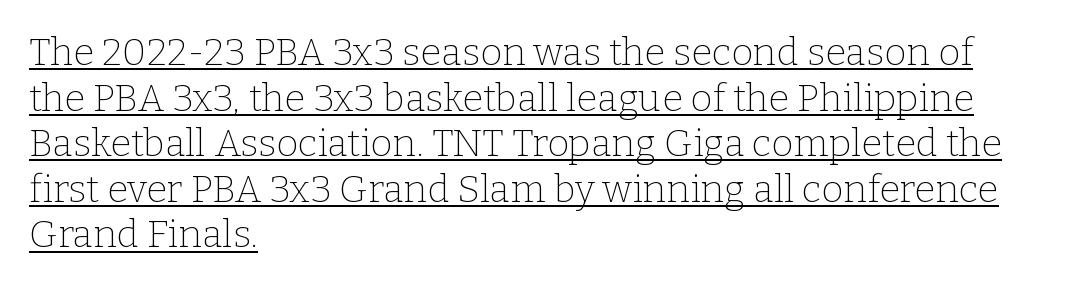
{"serif": "yes", "italic": "no", "bold": "no", "weight": "thin", "width": "normal", "stroke_contrast": "low", "x_height": "medium", "monospaced": "no", "underline": "yes", "align": "left", "line_spacing_ratio": 1.2, "letter_spacing": "normal", "letter_spacing_em": 0.0, "glyph_px": 38}
